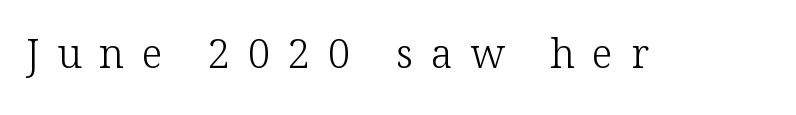
{"serif": "yes", "italic": "no", "bold": "no", "weight": "light", "width": "normal", "stroke_contrast": "low", "x_height": "medium", "monospaced": "no", "underline": "no", "letter_spacing": "wide", "letter_spacing_em": 0.44, "glyph_px": 40}
